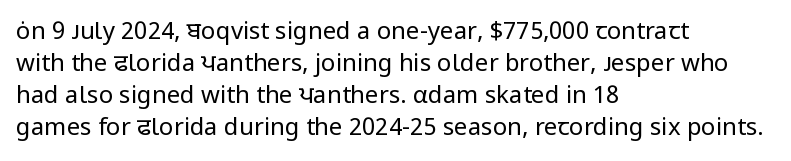
Q: Is the text bold? A: No.
Q: Is the text italic (slanted)? A: No, it is upright.
Q: Is the text underlined? A: No.
Q: How is the paragraph aligned? A: Left-aligned.
Q: Is the spacing between letters normal or unusually wide? A: Normal.
Q: Is the spacing between lines tight, normal or loose? A: Normal.
